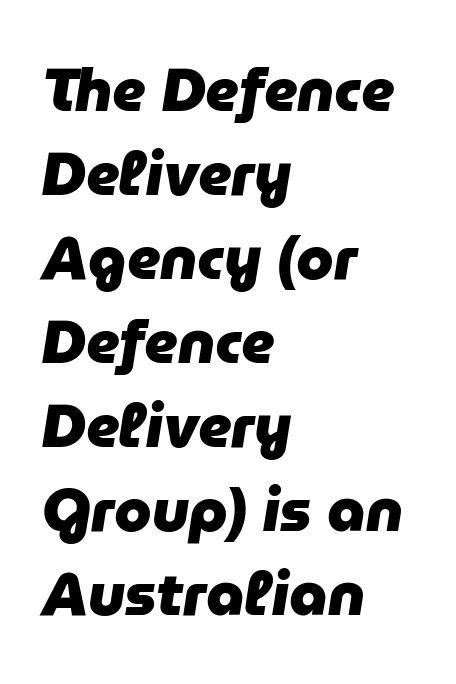
Q: Is the text bold? A: Yes.
Q: Is the text italic (slanted)? A: Yes, it leans right by about 9 degrees.
Q: Is the text underlined? A: No.
Q: How is the paragraph aligned? A: Left-aligned.
Q: Is the spacing between letters normal or unusually wide? A: Normal.
Q: Is the spacing between lines tight, normal or loose? A: Normal.
Q: Width (condensed, normal, or wide)? A: Normal.
Q: Stroke contrast? A: Low.
Q: x-height? A: Medium.
Q: Monospaced? A: No.
